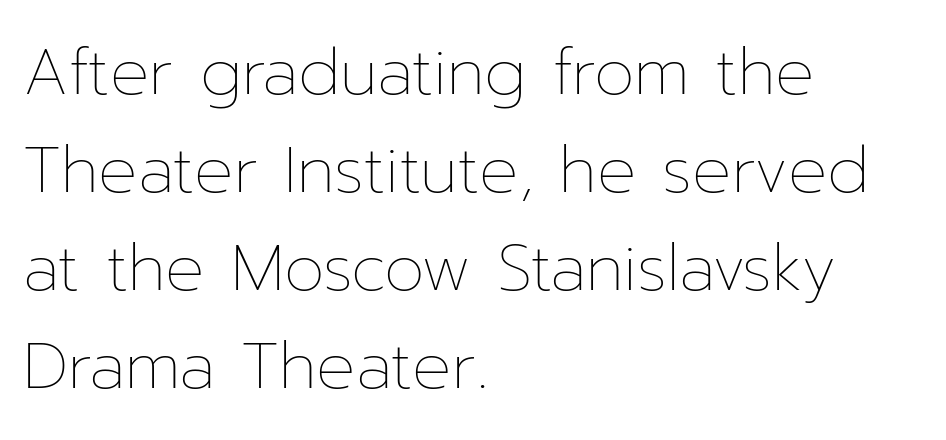
{"italic": "no", "bold": "no", "weight": "thin", "width": "normal", "stroke_contrast": "low", "x_height": "medium", "monospaced": "no", "underline": "no", "align": "left", "line_spacing": "normal", "line_spacing_ratio": 1.51, "letter_spacing": "normal", "letter_spacing_em": 0.0, "glyph_px": 65}
